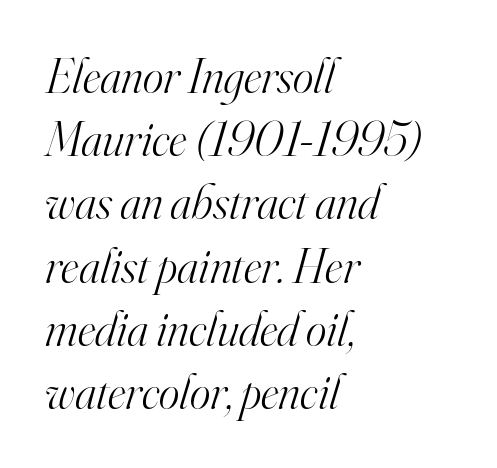
{"serif": "yes", "italic": "yes", "lean": "right", "slant_degrees": 16, "bold": "no", "weight": "light", "width": "normal", "stroke_contrast": "high", "x_height": "small", "monospaced": "no", "underline": "no", "align": "left", "line_spacing": "normal", "line_spacing_ratio": 1.29, "letter_spacing": "normal", "letter_spacing_em": 0.0, "glyph_px": 49}
